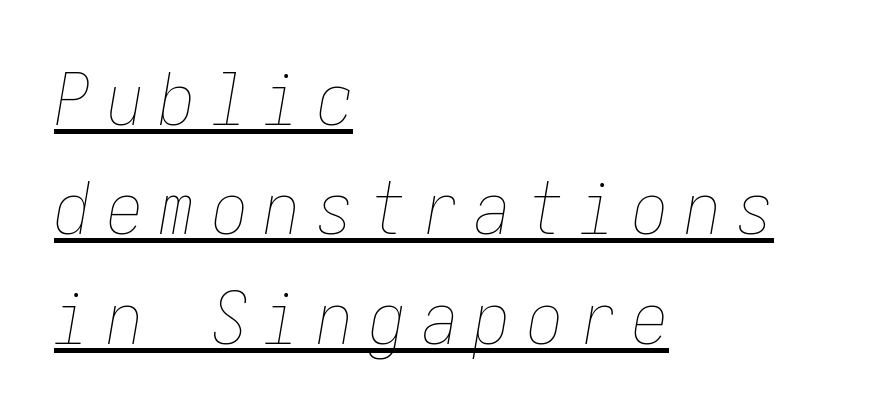
The image shows 72 px thin, condensed type, italic (leaning right); set left-aligned, normal line spacing (1.52x), unusually wide letter spacing (+0.23 em), underlined; low stroke contrast and a medium x-height.
